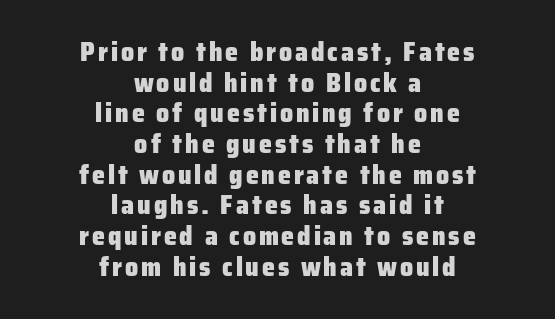
Summary of weight: heavy, a full bold. Only glyphs here, with clear space below each row. The lettering stays uniformly vertical, giving the passage a roman look. Alignment: centered.
